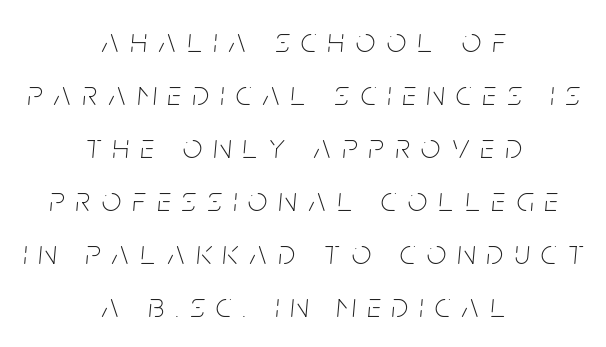
{"italic": "yes", "lean": "right", "slant_degrees": 5, "bold": "no", "weight": "thin", "width": "condensed", "stroke_contrast": "low", "x_height": "large", "monospaced": "no", "underline": "no", "align": "center", "line_spacing": "normal", "line_spacing_ratio": 1.56, "letter_spacing": "wide", "letter_spacing_em": 0.34, "glyph_px": 34}
